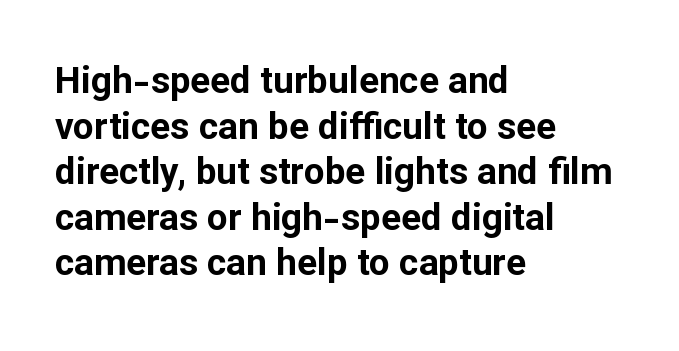
The image shows 37 px bold sans-serif type, upright; set left-aligned, line spacing 1.23x, normal letter spacing, not underlined; low stroke contrast and a medium x-height.
